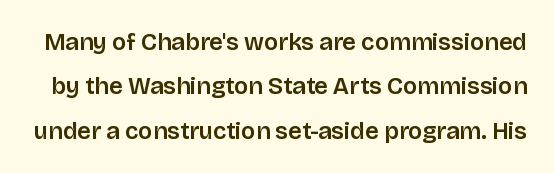
{"italic": "no", "underline": "no", "line_spacing_ratio": 1.85, "letter_spacing": "normal", "letter_spacing_em": 0.0, "glyph_px": 24}
